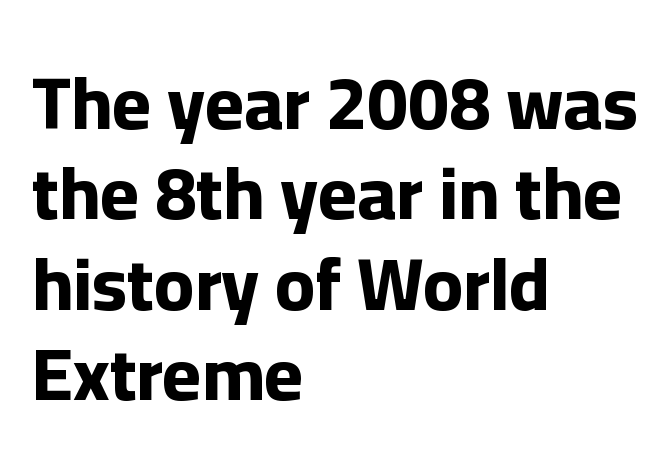
{"serif": "no", "italic": "no", "bold": "yes", "weight": "bold", "width": "normal", "stroke_contrast": "low", "x_height": "medium", "monospaced": "no", "underline": "no", "align": "left", "line_spacing_ratio": 1.22, "letter_spacing": "normal", "letter_spacing_em": 0.0, "glyph_px": 74}
